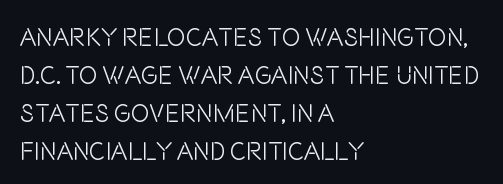
The image shows 25 px text type, upright; set left-aligned, normal line spacing (1.52x), normal letter spacing, not underlined.
